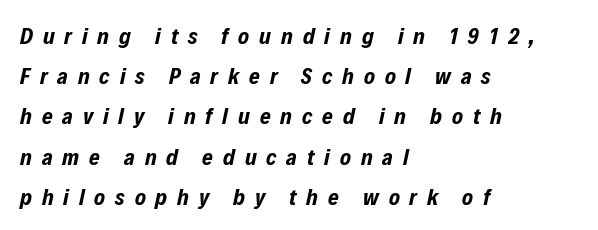
{"italic": "yes", "lean": "right", "slant_degrees": 12, "bold": "yes", "underline": "no", "align": "left", "line_spacing_ratio": 1.75, "letter_spacing": "wide", "letter_spacing_em": 0.43, "glyph_px": 23}
